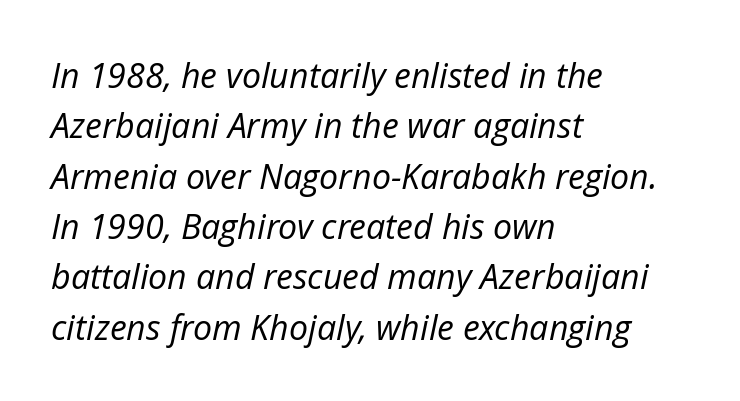
Q: Is the text bold? A: No.
Q: Is the text italic (slanted)? A: Yes, it leans right by about 12 degrees.
Q: Is the text underlined? A: No.
Q: How is the paragraph aligned? A: Left-aligned.
Q: Is the spacing between letters normal or unusually wide? A: Normal.
Q: Is the spacing between lines tight, normal or loose? A: Normal.
Q: Width (condensed, normal, or wide)? A: Normal.
Q: Stroke contrast? A: Low.
Q: x-height? A: Medium.
Q: Monospaced? A: No.
